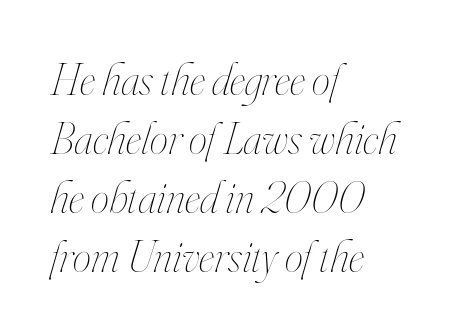
{"italic": "yes", "lean": "right", "slant_degrees": 16, "bold": "no", "weight": "thin", "width": "condensed", "stroke_contrast": "high", "x_height": "small", "monospaced": "no", "underline": "no", "align": "left", "line_spacing": "normal", "line_spacing_ratio": 1.28, "letter_spacing": "normal", "letter_spacing_em": 0.0, "glyph_px": 46}
